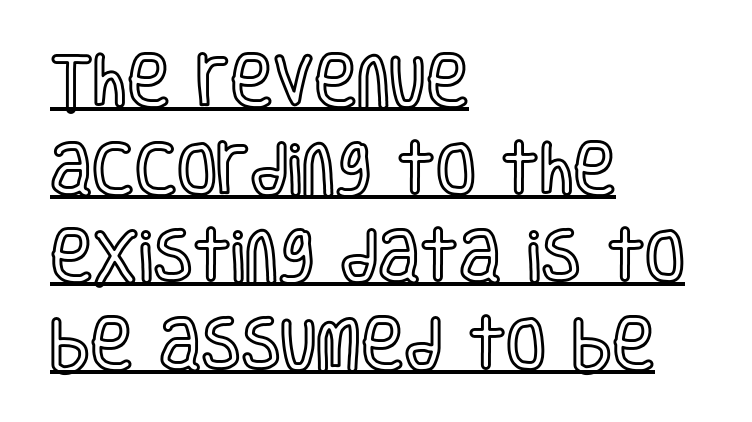
Is the letter spacing exaggerated? No — it looks like the ordinary default. Every word sits above its own underline. These lines are set flush left with a ragged right edge. Quick note: not italic, upright.
